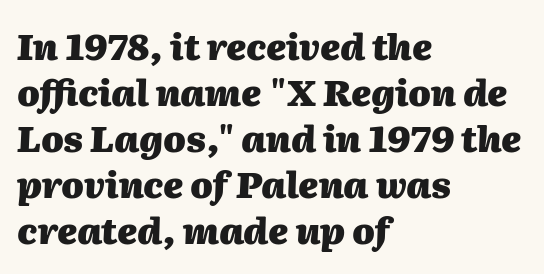
The image shows 36 px heavy type, italic (leaning right); set left-aligned, normal line spacing (1.28x), normal letter spacing, not underlined; medium stroke contrast and a medium x-height.
